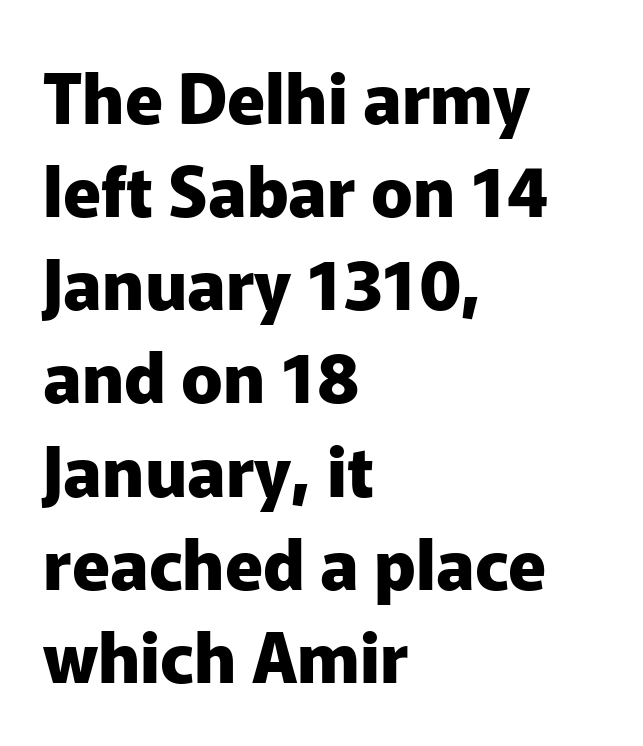
The image shows 69 px heavy sans-serif type, upright; set left-aligned, normal line spacing (1.35x), normal letter spacing, not underlined; low stroke contrast and a medium x-height.
